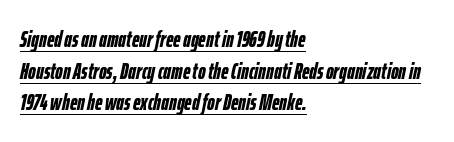
The image shows 23 px bold type, italic (leaning right); set left-aligned, normal line spacing (1.38x), normal letter spacing, underlined.
